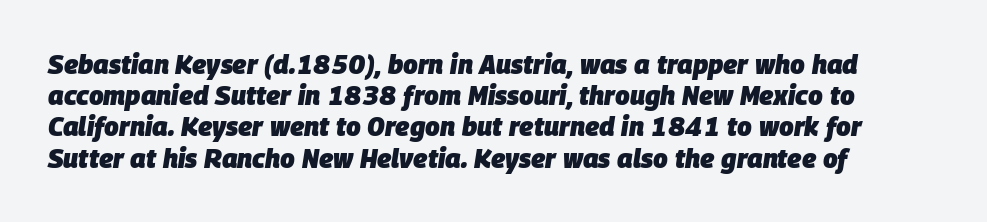
Q: Is the text bold? A: Yes.
Q: Is the text italic (slanted)? A: Yes, it leans right by about 9 degrees.
Q: Is the text underlined? A: No.
Q: How is the paragraph aligned? A: Left-aligned.
Q: Is the spacing between letters normal or unusually wide? A: Normal.
